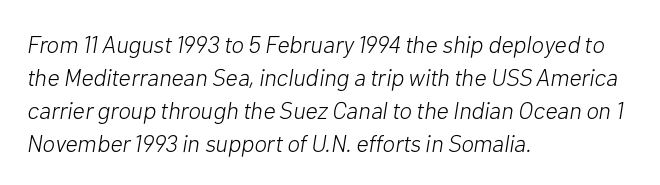
The image shows 24 px text type, italic (leaning right); set left-aligned, normal line spacing (1.37x), normal letter spacing, not underlined.
